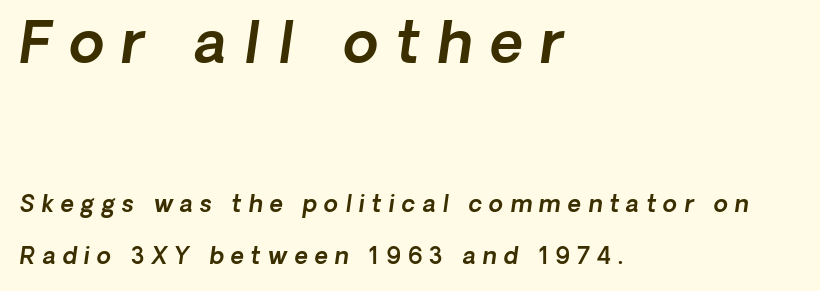
{"serif": "no", "width": "normal", "x_height": "medium", "monospaced": "no", "underline": "no", "align": "left", "line_spacing": "loose", "line_spacing_ratio": 2.26, "letter_spacing": "wide", "letter_spacing_em": 0.31, "larger_block": "first", "size_ratio": 2.48, "glyph_px": 57}
